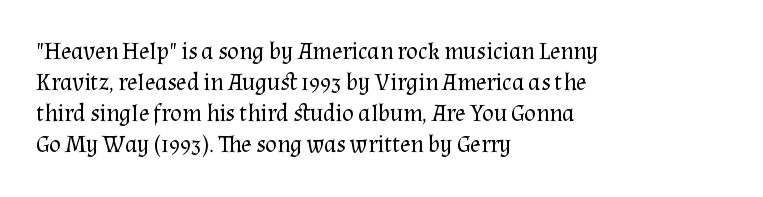
{"italic": "no", "bold": "no", "underline": "no", "align": "left", "line_spacing": "normal", "line_spacing_ratio": 1.29, "letter_spacing": "normal", "letter_spacing_em": 0.0, "glyph_px": 24}
